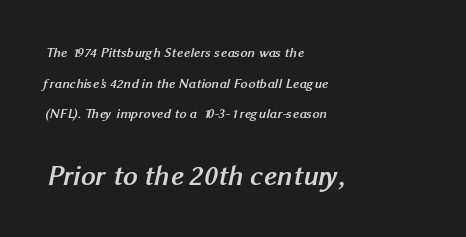
Q: Is the text bold? A: Yes.
Q: Is the typeface a serif or a sans-serif typeface? A: Sans-serif.
Q: Is the text underlined? A: No.
Q: How is the paragraph aligned? A: Left-aligned.
Q: Is the spacing between letters normal or unusually wide? A: Normal.
Q: Is the spacing between lines tight, normal or loose? A: Loose.
Q: Which block of text is set in a larger size, the first (top) or the second (bottom)? A: The second (bottom) one.
Q: Width (condensed, normal, or wide)? A: Normal.
Q: Stroke contrast? A: Medium.
Q: x-height? A: Medium.
Q: Monospaced? A: No.
